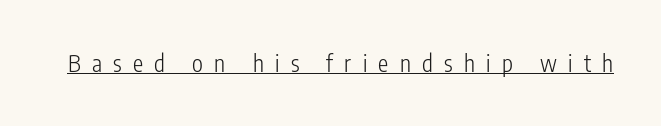
The image shows 23 px text type, upright; set unusually wide letter spacing (+0.49 em), underlined.
